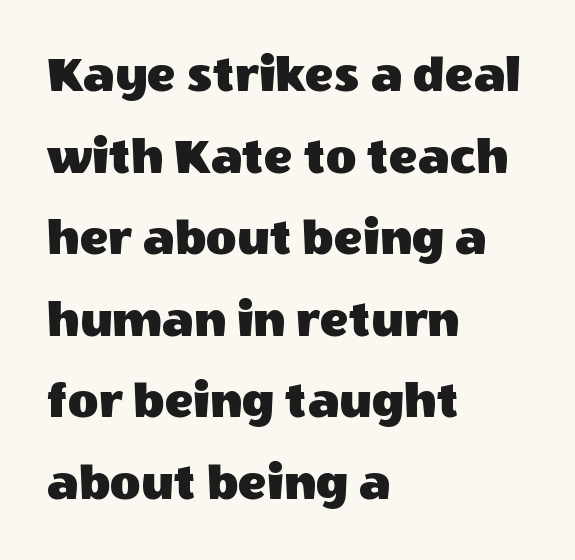
The image shows 53 px sans-serif type, upright; set left-aligned, normal line spacing (1.54x), normal letter spacing, not underlined; a large x-height.
